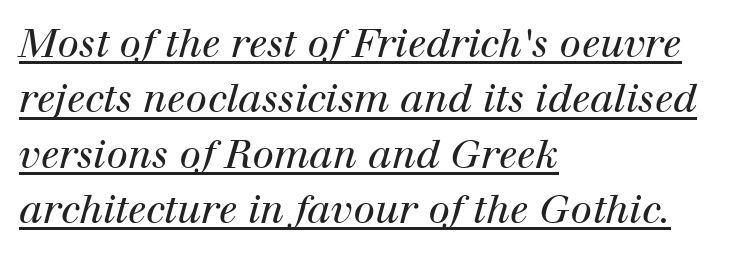
Q: Is the text bold? A: No.
Q: Is the text italic (slanted)? A: Yes, it leans right by about 12 degrees.
Q: Is the typeface a serif or a sans-serif typeface? A: Serif.
Q: Is the text underlined? A: Yes.
Q: How is the paragraph aligned? A: Left-aligned.
Q: Is the spacing between letters normal or unusually wide? A: Normal.
Q: Is the spacing between lines tight, normal or loose? A: Normal.
Q: Width (condensed, normal, or wide)? A: Normal.
Q: Stroke contrast? A: High.
Q: x-height? A: Medium.
Q: Monospaced? A: No.
